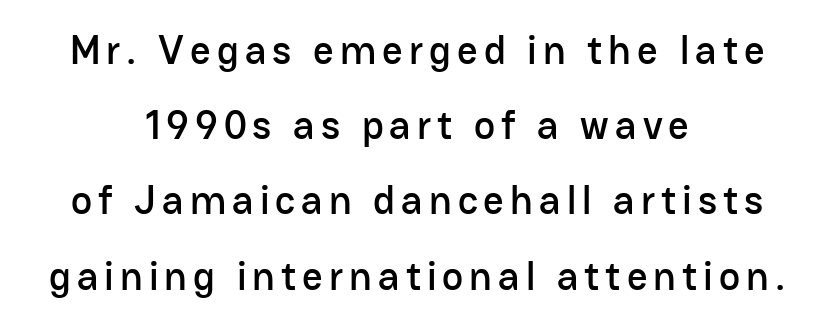
{"serif": "no", "italic": "no", "width": "normal", "stroke_contrast": "low", "x_height": "medium", "monospaced": "no", "underline": "no", "align": "center", "line_spacing_ratio": 1.88, "glyph_px": 40}
